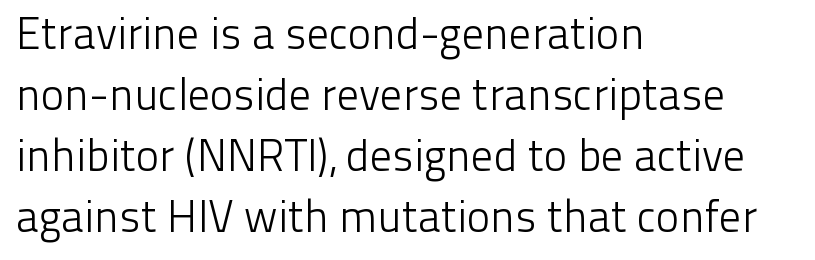
The image shows 44 px light sans-serif type, upright; set left-aligned, normal line spacing (1.39x), normal letter spacing, not underlined; low stroke contrast and a medium x-height.
